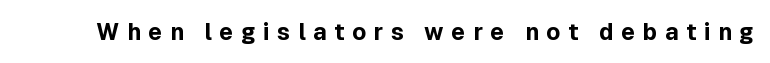
This sample uses an upright cut, with every glyph sitting square on the baseline. Unmarked baselines from the first word to the last. Spacing between characters has been opened up far beyond the box default. How heavy is the stroke? Heavy — this is a bold.
